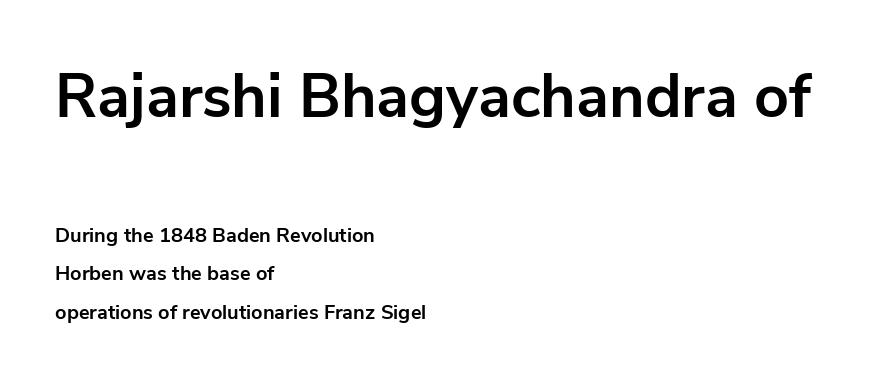
The image shows 61 px bold sans-serif type, upright; set left-aligned, loose line spacing (1.92x), normal letter spacing, not underlined; the first (top) block is 3.05x larger; low stroke contrast and a medium x-height.
